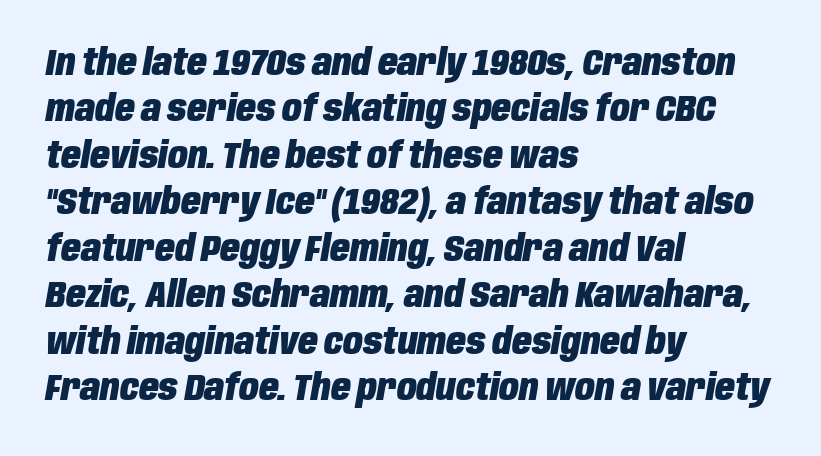
{"italic": "yes", "lean": "right", "slant_degrees": 10, "bold": "yes", "weight": "heavy", "width": "condensed", "stroke_contrast": "low", "x_height": "large", "monospaced": "no", "underline": "no", "align": "left", "line_spacing": "normal", "line_spacing_ratio": 1.29, "letter_spacing": "normal", "letter_spacing_em": 0.0, "glyph_px": 36}
